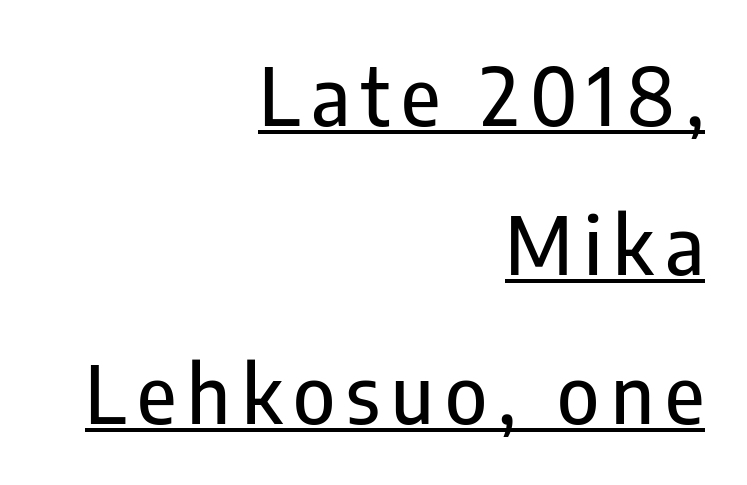
This sample uses an upright cut, with every glyph sitting square on the baseline. The text block is weighted toward the right margin, trailing off unevenly leftward. Each letter keeps its own natural width here, so spacing adapts to shape. The typeface chosen for these lines omits serifs.
